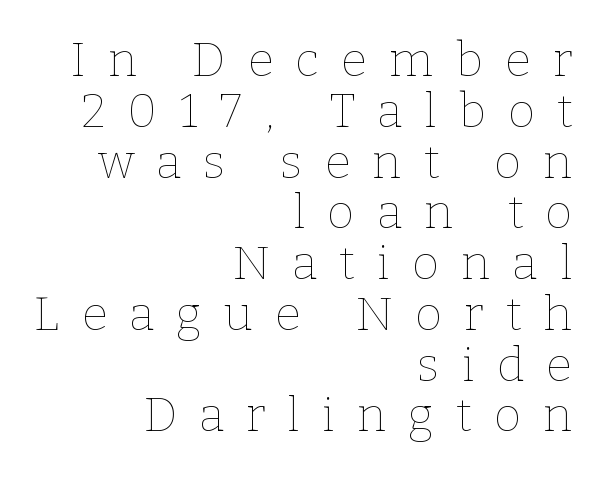
Rows of type sit shoulder to shoulder in the vertical direction. Character widths vary here, with narrow letters taking less room than wide ones. Ascenders rise straight up at ninety degrees. Reading down the block, your eye finds every line finishing at a fixed right position. The typeface has the unassuming heft of standard copy or less.
